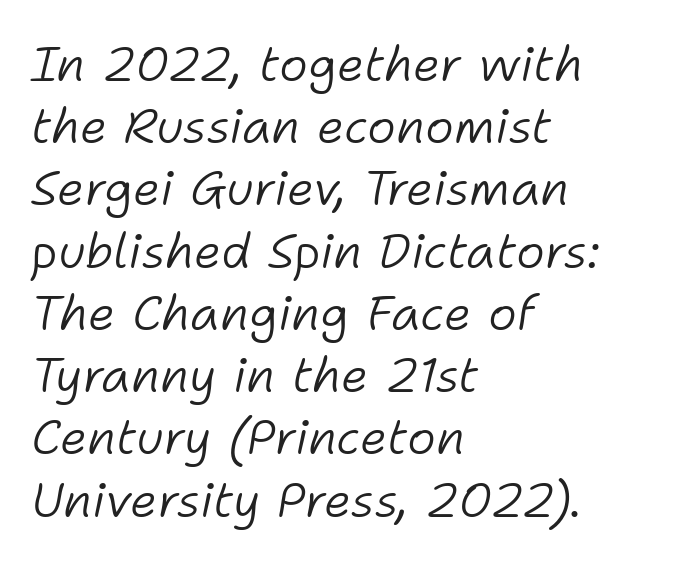
{"italic": "yes", "lean": "right", "slant_degrees": 11, "bold": "no", "weight": "light", "width": "normal", "stroke_contrast": "low", "x_height": "medium", "monospaced": "no", "underline": "no", "align": "left", "line_spacing": "normal", "line_spacing_ratio": 1.27, "letter_spacing": "normal", "letter_spacing_em": 0.0, "glyph_px": 49}
